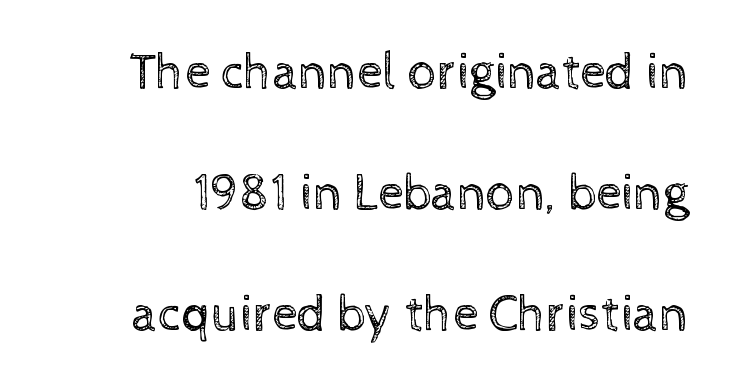
{"italic": "no", "bold": "no", "weight": "regular", "width": "normal", "x_height": "medium", "monospaced": "no", "underline": "no", "line_spacing": "loose", "line_spacing_ratio": 2.37, "letter_spacing": "normal", "letter_spacing_em": 0.0, "glyph_px": 51}
